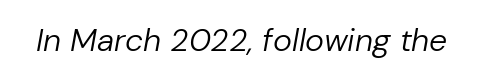
Q: Is the text bold? A: No.
Q: Is the text italic (slanted)? A: Yes, it leans right by about 10 degrees.
Q: Is the text underlined? A: No.
Q: Is the spacing between letters normal or unusually wide? A: Normal.
Q: Width (condensed, normal, or wide)? A: Normal.
Q: Stroke contrast? A: Low.
Q: x-height? A: Medium.
Q: Monospaced? A: No.
